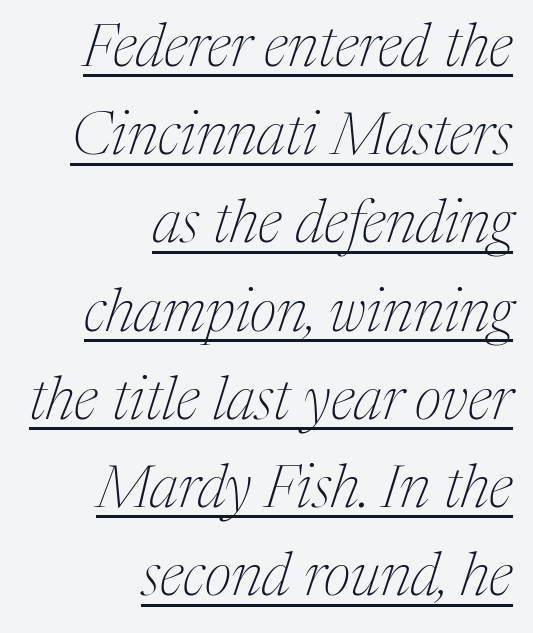
The image shows 60 px thin serif type, italic (leaning right); set right-aligned, normal line spacing (1.47x), normal letter spacing, underlined; medium stroke contrast and a medium x-height.
